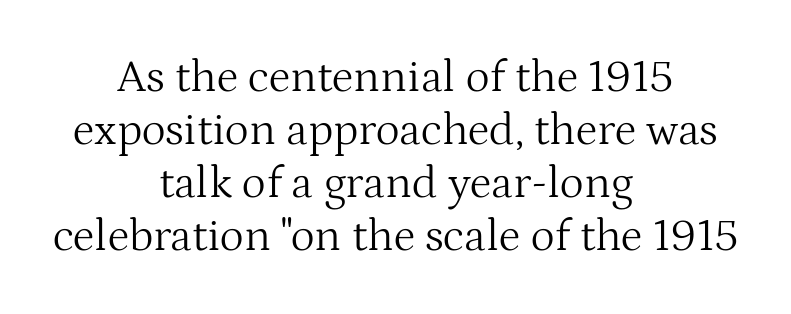
The gaps between neighbouring characters are ordinary and unremarkable. You could not count columns in this text — the font is proportionally spaced. Leading: reduced. Note: serifs present on the glyphs. The typeface has the unassuming heft of standard copy or less.
